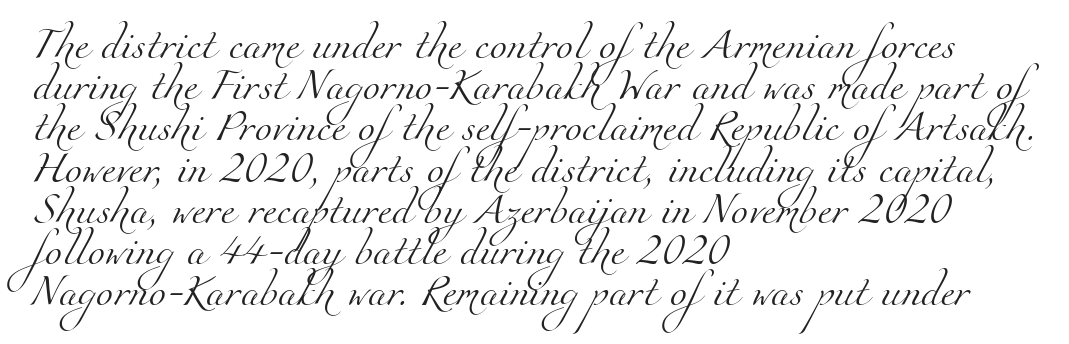
Q: Is the text bold? A: No.
Q: Is the typeface a serif or a sans-serif typeface? A: Serif.
Q: Is the text underlined? A: No.
Q: How is the paragraph aligned? A: Left-aligned.
Q: Is the spacing between letters normal or unusually wide? A: Normal.
Q: Is the spacing between lines tight, normal or loose? A: Normal.
Q: Width (condensed, normal, or wide)? A: Normal.
Q: Stroke contrast? A: Medium.
Q: x-height? A: Small.
Q: Monospaced? A: No.
